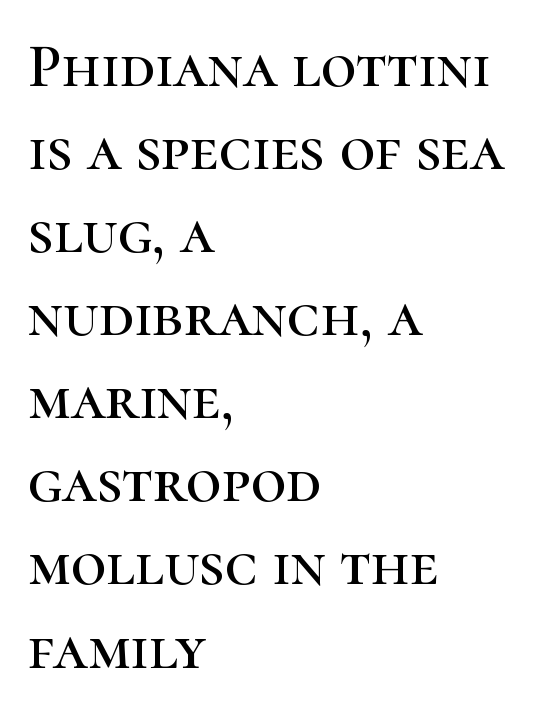
Tracking value appears to be zero — textbook default spacing. Horizontal alignment here is leftward, the default for most running prose. The face used here is seriffed, in the tradition of book romans. The typography opts for an upright posture over an oblique one. Looks like regular typesetting: each glyph gets only the width it needs. Just letters on the line, the space beneath them empty.
